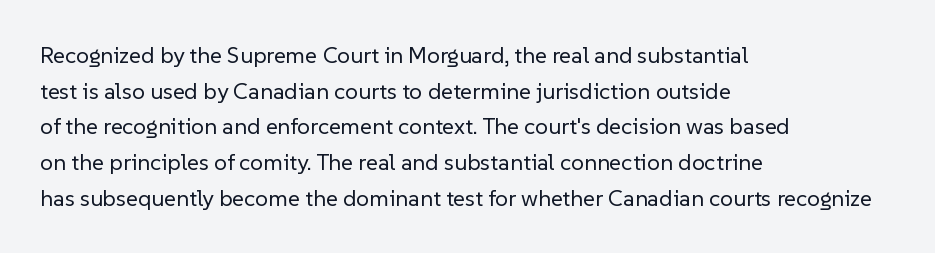
{"italic": "no", "bold": "no", "underline": "no", "align": "left", "line_spacing": "normal", "line_spacing_ratio": 1.55, "letter_spacing": "normal", "letter_spacing_em": 0.0, "glyph_px": 23}
